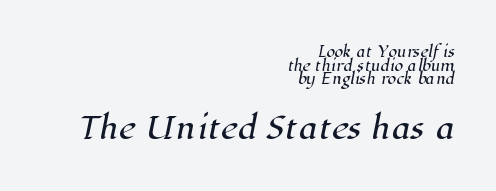
Character size in the trailing block exceeds that of the leading block. Honestly, the letter spacing is just normal — you wouldn't notice it. The ragged edge is on the left, which tells us the setting is flush right. Regarding leading, the lines here are crowded together. A typesetter would call this proportional, since set widths differ per character.
